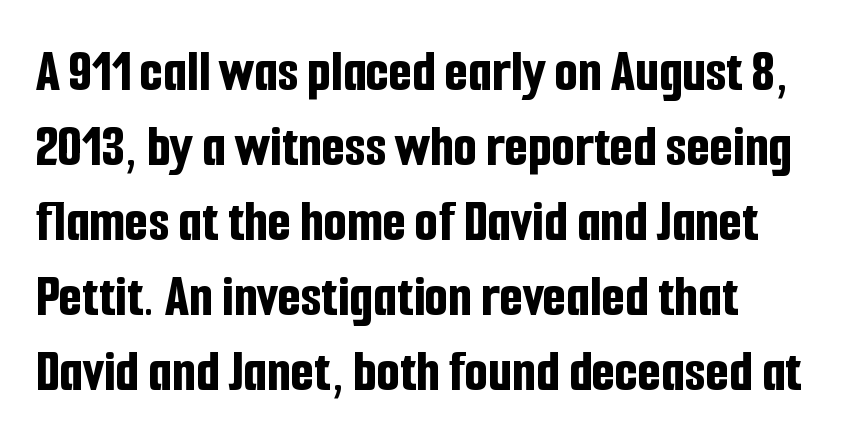
{"serif": "no", "italic": "no", "bold": "yes", "weight": "bold", "width": "condensed", "stroke_contrast": "low", "x_height": "medium", "monospaced": "no", "underline": "no", "align": "left", "line_spacing": "normal", "line_spacing_ratio": 1.25, "letter_spacing": "normal", "letter_spacing_em": 0.0, "glyph_px": 60}
